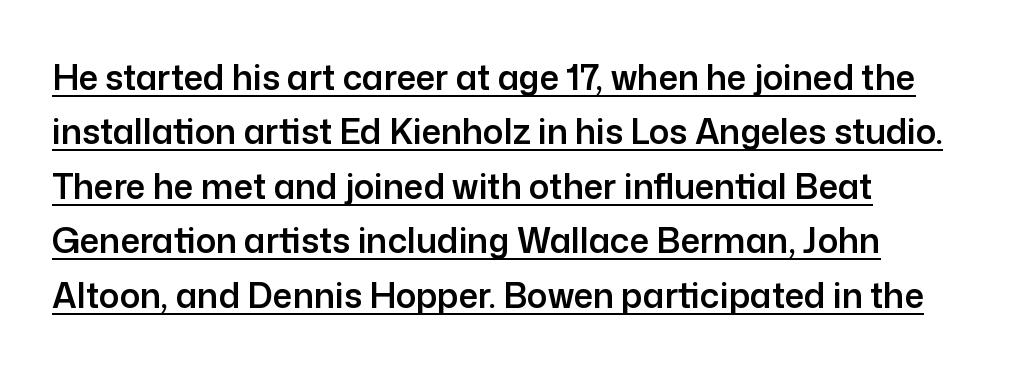
Q: Is the text italic (slanted)? A: No, it is upright.
Q: Is the typeface a serif or a sans-serif typeface? A: Sans-serif.
Q: Is the text underlined? A: Yes.
Q: How is the paragraph aligned? A: Left-aligned.
Q: Is the spacing between letters normal or unusually wide? A: Normal.
Q: Is the spacing between lines tight, normal or loose? A: Normal.
Q: Width (condensed, normal, or wide)? A: Normal.
Q: Stroke contrast? A: Low.
Q: x-height? A: Medium.
Q: Monospaced? A: No.
